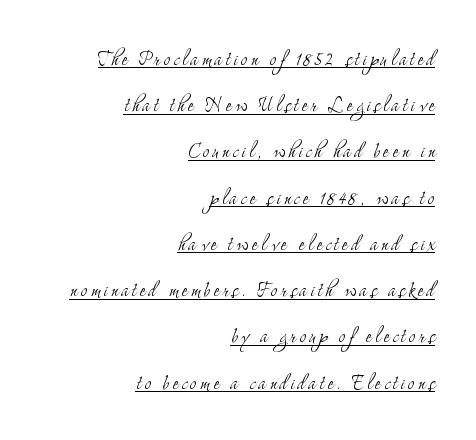
The image shows 25 px text type; set right-aligned, line spacing 1.85x, underlined.
